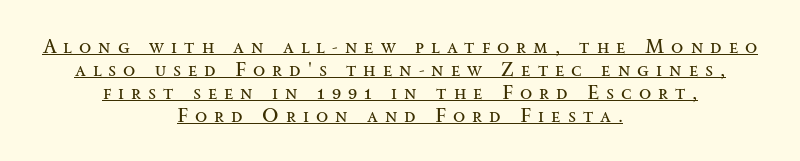
The image shows 20 px text type, upright; set centered, tight line spacing (1.15x), unusually wide letter spacing (+0.35 em), underlined.
